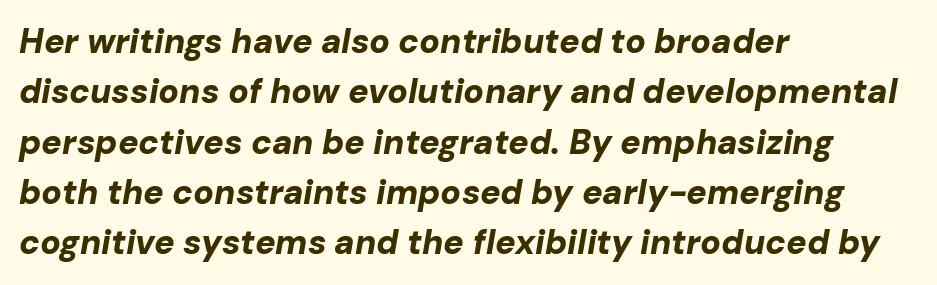
Q: Is the text bold? A: Yes.
Q: Is the text italic (slanted)? A: Yes, it leans right by about 10 degrees.
Q: Is the text underlined? A: No.
Q: How is the paragraph aligned? A: Left-aligned.
Q: Is the spacing between letters normal or unusually wide? A: Normal.
Q: Is the spacing between lines tight, normal or loose? A: Normal.
Q: Width (condensed, normal, or wide)? A: Normal.
Q: Stroke contrast? A: Low.
Q: x-height? A: Medium.
Q: Monospaced? A: No.
